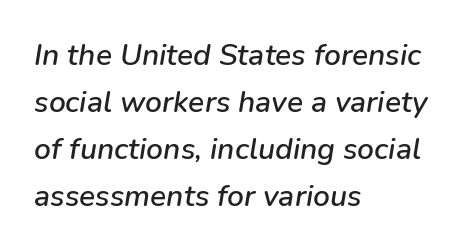
The image shows 30 px text type, italic (leaning right); set left-aligned, normal line spacing (1.57x), normal letter spacing, not underlined; low stroke contrast and a medium x-height.
